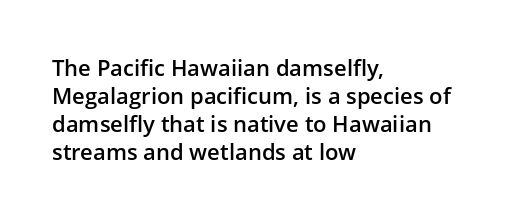
Quick note: underline off. Left-aligned paragraph, ragged on the right. Nope, not italic — everything's standing straight. The line texture is even and compact thanks to regular tracking. Successive baselines arrive at the customary interval. Firm but not heavy-handed strokes: this text is semibold.
